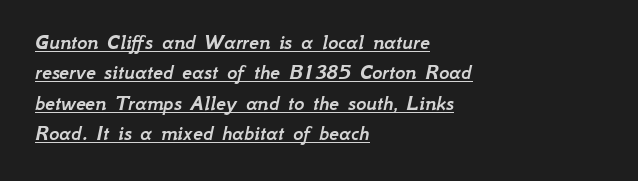
{"italic": "yes", "lean": "right", "slant_degrees": 12, "underline": "yes", "align": "left", "line_spacing": "normal", "line_spacing_ratio": 1.38, "letter_spacing": "normal", "letter_spacing_em": 0.0, "glyph_px": 22}
